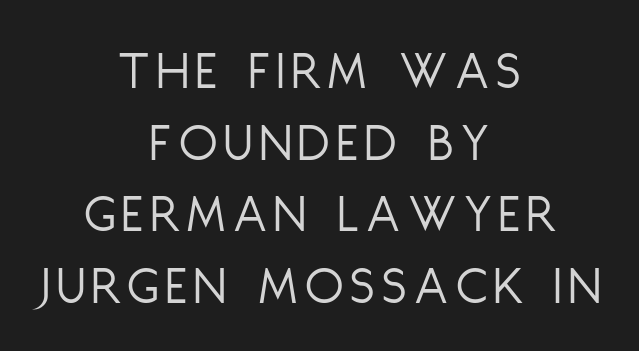
The rendering positions every line midway between the sides. Is the type heavy? It reads as light-to-regular instead. The letters stand upright; this is a roman face. This sample has the flowing, uneven cadence of proportional lettering. Evenly set lines give the paragraph a standard silhouette. Clear beneath every line of the passage.
